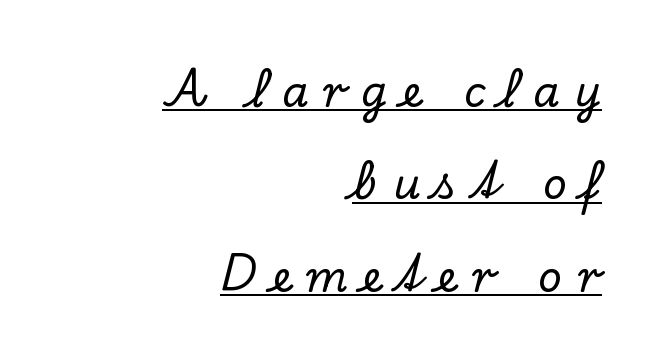
Reading down the column, the eye jumps a long way to each next line. Small tapered or slab feet sit at the stroke ends, so this counts as serif. The tracking jumps out immediately: characters are airy and widely separated. These lines are rendered in a variable-pitch font. Descenders here cross a horizontal rule under the line.
